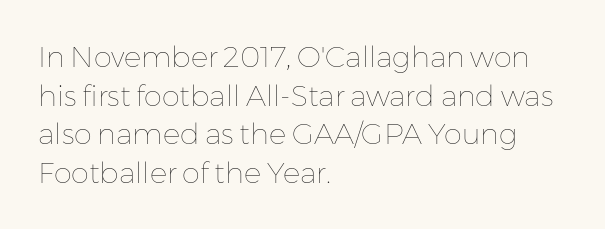
The image shows 29 px thin type, upright; set left-aligned, normal line spacing (1.33x), normal letter spacing, not underlined; low stroke contrast and a medium x-height.
